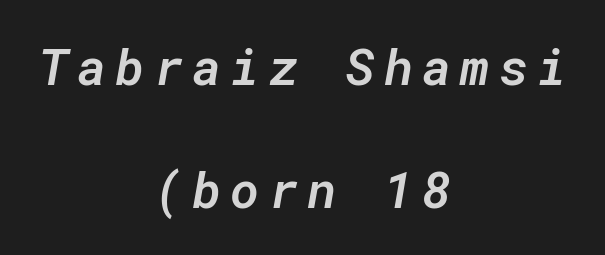
The image shows 50 px semibold type, italic (leaning right), monospaced; set centered, loose line spacing (2.47x), not underlined; low stroke contrast and a medium x-height.
